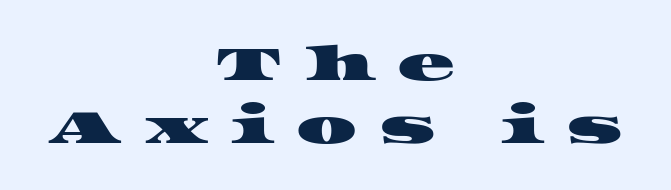
{"serif": "yes", "width": "wide", "stroke_contrast": "high", "x_height": "large", "monospaced": "no", "underline": "no", "align": "center", "line_spacing": "normal", "line_spacing_ratio": 1.31, "letter_spacing": "wide", "letter_spacing_em": 0.46, "glyph_px": 48}
